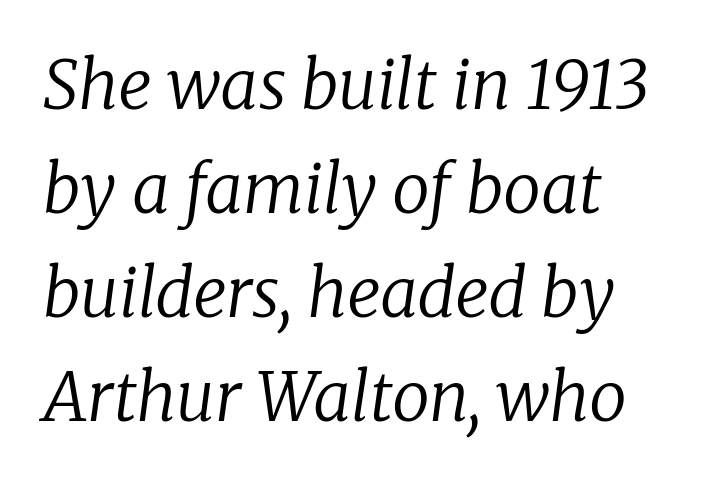
{"serif": "yes", "italic": "yes", "lean": "right", "slant_degrees": 8, "bold": "no", "weight": "regular", "width": "normal", "stroke_contrast": "low", "x_height": "medium", "monospaced": "no", "underline": "no", "align": "left", "line_spacing": "normal", "line_spacing_ratio": 1.55, "letter_spacing": "normal", "letter_spacing_em": 0.0, "glyph_px": 67}
